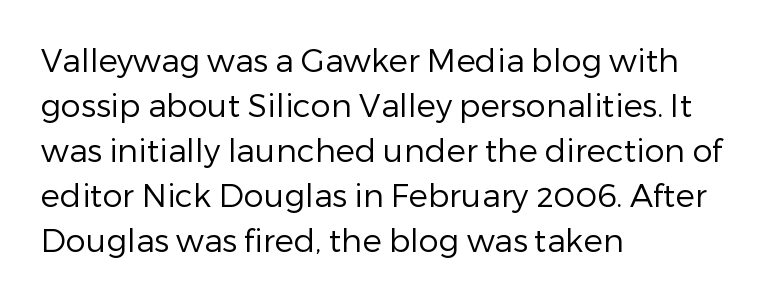
The image shows 32 px regular-weight sans-serif type, upright; set left-aligned, normal line spacing (1.41x), normal letter spacing, not underlined; low stroke contrast and a medium x-height.
